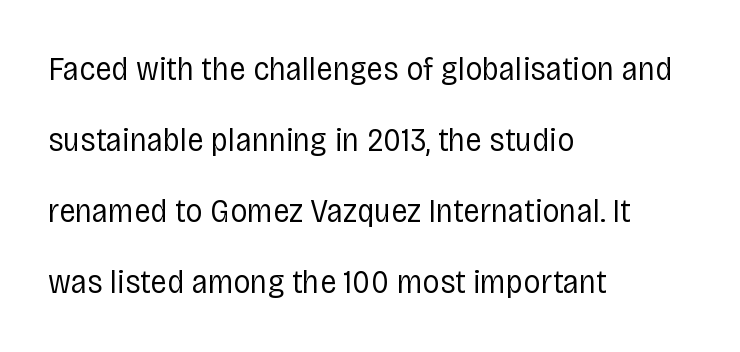
{"serif": "no", "italic": "no", "bold": "no", "weight": "regular", "width": "condensed", "stroke_contrast": "low", "x_height": "large", "monospaced": "no", "underline": "no", "align": "left", "line_spacing": "loose", "line_spacing_ratio": 2.09, "letter_spacing": "normal", "letter_spacing_em": 0.0, "glyph_px": 34}
